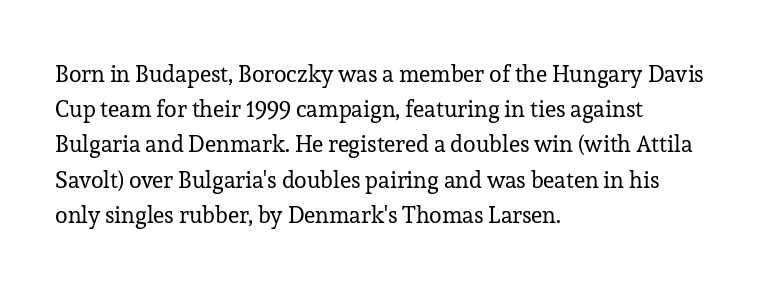
{"italic": "no", "bold": "no", "underline": "no", "align": "left", "line_spacing": "normal", "line_spacing_ratio": 1.53, "letter_spacing": "normal", "letter_spacing_em": 0.0, "glyph_px": 23}
